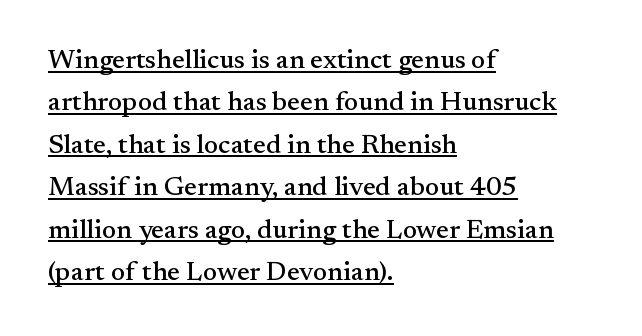
Horizontal bands of white between lines are of average thickness. These characters rest on top of a visible drawn line. Posture: upright roman. Alignment: flush left. The tracking reads as untouched default to a designer's eye.
